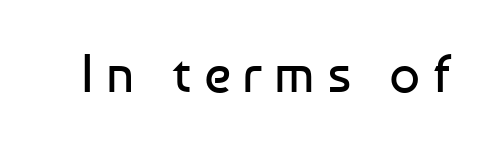
The image shows 54 px regular-weight sans-serif type, upright; set unusually wide letter spacing (+0.23 em), not underlined; low stroke contrast and a medium x-height.
